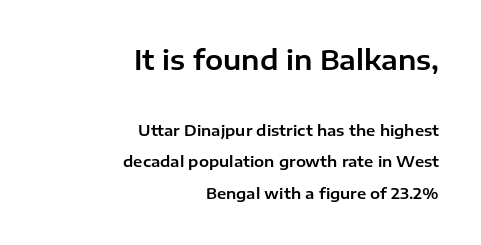
Q: Is the text italic (slanted)? A: No, it is upright.
Q: Is the text underlined? A: No.
Q: How is the paragraph aligned? A: Right-aligned.
Q: Is the spacing between letters normal or unusually wide? A: Normal.
Q: Is the spacing between lines tight, normal or loose? A: Loose.
Q: Which block of text is set in a larger size, the first (top) or the second (bottom)? A: The first (top) one.
